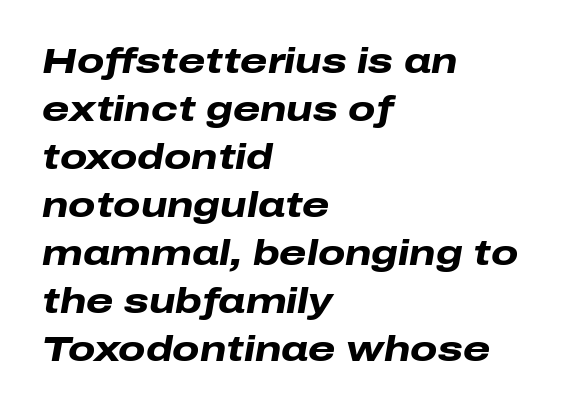
Q: Is the text bold? A: Yes.
Q: Is the text italic (slanted)? A: Yes, it leans right by about 10 degrees.
Q: Is the text underlined? A: No.
Q: How is the paragraph aligned? A: Left-aligned.
Q: Is the spacing between letters normal or unusually wide? A: Normal.
Q: Is the spacing between lines tight, normal or loose? A: Normal.
Q: Width (condensed, normal, or wide)? A: Wide.
Q: Stroke contrast? A: Low.
Q: x-height? A: Medium.
Q: Monospaced? A: No.
